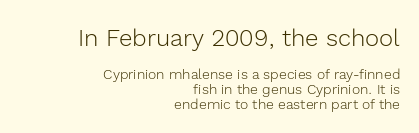
{"italic": "no", "bold": "no", "underline": "no", "align": "right", "line_spacing": "tight", "line_spacing_ratio": 1.05, "letter_spacing": "normal", "letter_spacing_em": 0.0, "larger_block": "first", "size_ratio": 1.71, "glyph_px": 24}
